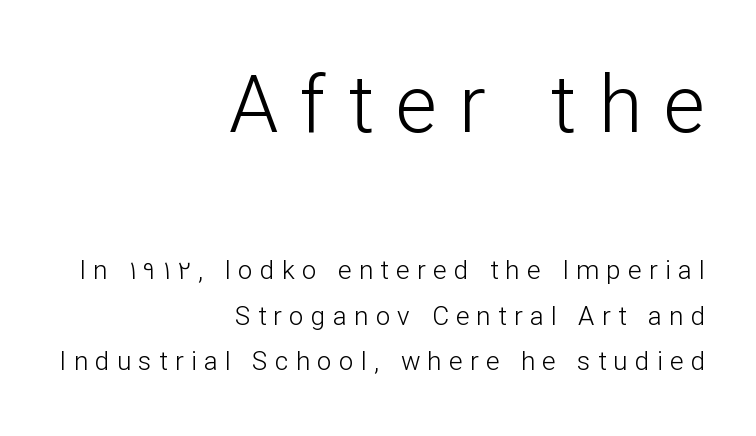
The image shows 79 px light sans-serif type, upright; set right-aligned, line spacing 1.75x, unusually wide letter spacing (+0.28 em), not underlined; the first (top) block is 3.04x larger; low stroke contrast and a medium x-height.
